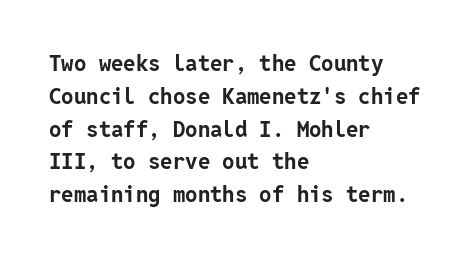
Q: Is the text bold? A: Yes.
Q: Is the text italic (slanted)? A: No, it is upright.
Q: Is the text underlined? A: No.
Q: How is the paragraph aligned? A: Left-aligned.
Q: Is the spacing between letters normal or unusually wide? A: Normal.
Q: Is the spacing between lines tight, normal or loose? A: Normal.
